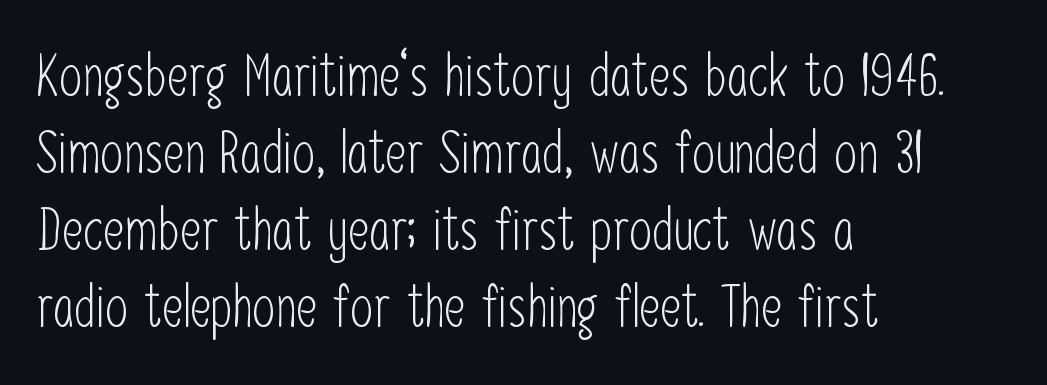
{"serif": "no", "italic": "no", "bold": "no", "weight": "light", "width": "condensed", "stroke_contrast": "low", "x_height": "medium", "monospaced": "no", "underline": "no", "align": "left", "line_spacing": "normal", "line_spacing_ratio": 1.33, "letter_spacing": "normal", "letter_spacing_em": 0.0, "glyph_px": 58}
